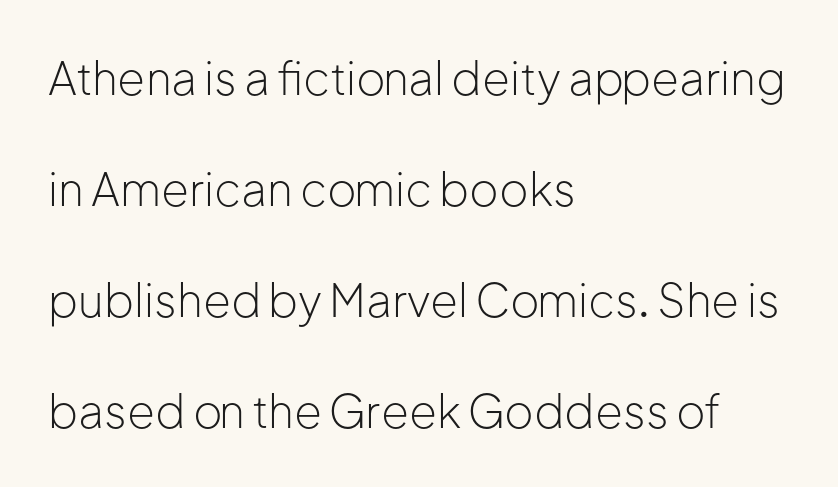
Q: Is the text bold? A: No.
Q: Is the text italic (slanted)? A: No, it is upright.
Q: Is the typeface a serif or a sans-serif typeface? A: Sans-serif.
Q: Is the text underlined? A: No.
Q: How is the paragraph aligned? A: Left-aligned.
Q: Is the spacing between letters normal or unusually wide? A: Normal.
Q: Is the spacing between lines tight, normal or loose? A: Loose.
Q: Width (condensed, normal, or wide)? A: Normal.
Q: Stroke contrast? A: Low.
Q: x-height? A: Medium.
Q: Monospaced? A: No.
